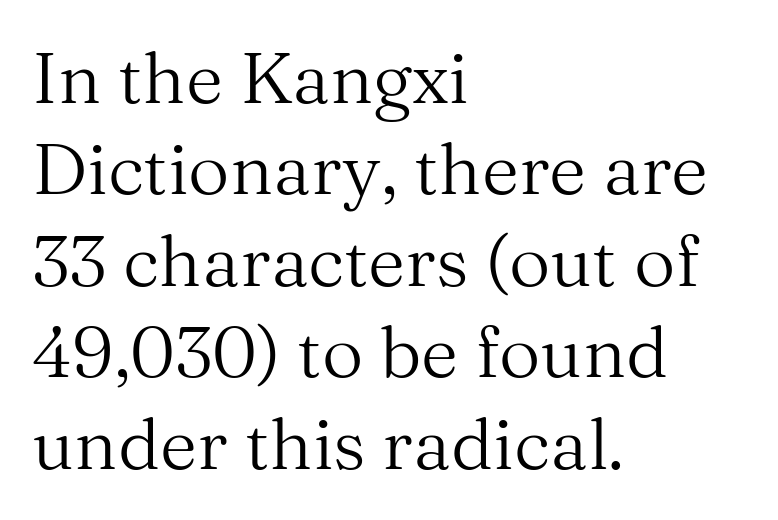
{"serif": "yes", "italic": "no", "bold": "no", "weight": "regular", "width": "normal", "stroke_contrast": "medium", "x_height": "medium", "monospaced": "no", "underline": "no", "align": "left", "line_spacing": "normal", "line_spacing_ratio": 1.27, "letter_spacing": "normal", "letter_spacing_em": 0.0, "glyph_px": 72}
